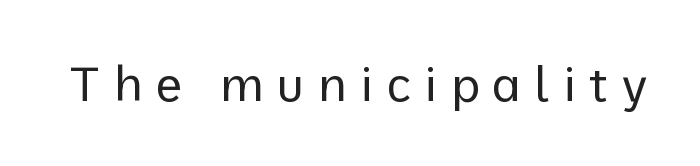
Posture: upright roman. Serifs: no, the terminals of the letterforms are clean. The strip under each line holds only bare page. Stem width sits at or under what a default text font uses. This rendering widens character spacing well past its baseline value. Character widths vary here, with narrow letters taking less room than wide ones.
